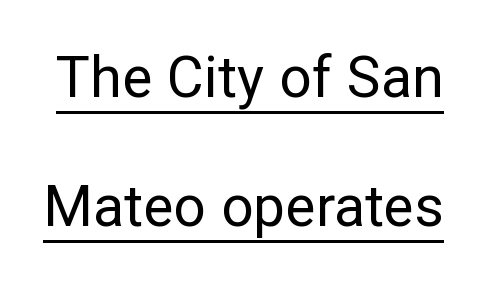
Honestly, the rows look like they've been pulled way apart. Here the glyphs are tracked normally, forming tight word shapes. Here the designer chose a conventional face with non-uniform glyph widths. No extra ink here — the face is not bold. Somebody hit Ctrl+U on this one — the words are underlined. Posture: vertical.
